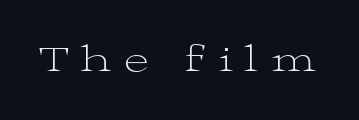
Q: Is the text bold? A: No.
Q: Is the text italic (slanted)? A: No, it is upright.
Q: Is the typeface a serif or a sans-serif typeface? A: Serif.
Q: Is the text underlined? A: No.
Q: Is the spacing between letters normal or unusually wide? A: Unusually wide.
Q: Width (condensed, normal, or wide)? A: Wide.
Q: Stroke contrast? A: Medium.
Q: x-height? A: Medium.
Q: Monospaced? A: No.
